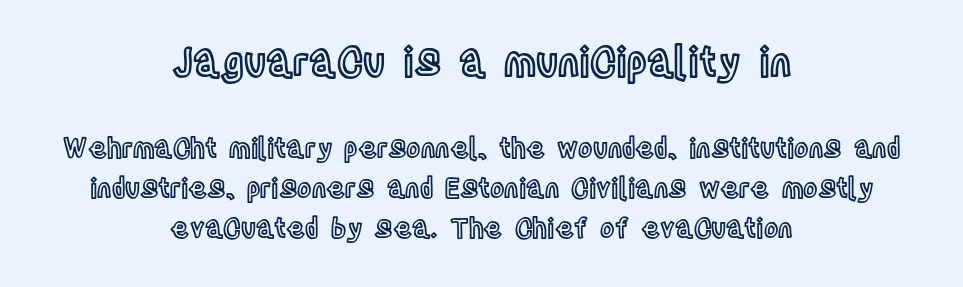
The image shows 40 px condensed type, upright; set centered, normal line spacing (1.49x), normal letter spacing, not underlined; the first (top) block is 1.48x larger; a large x-height.
